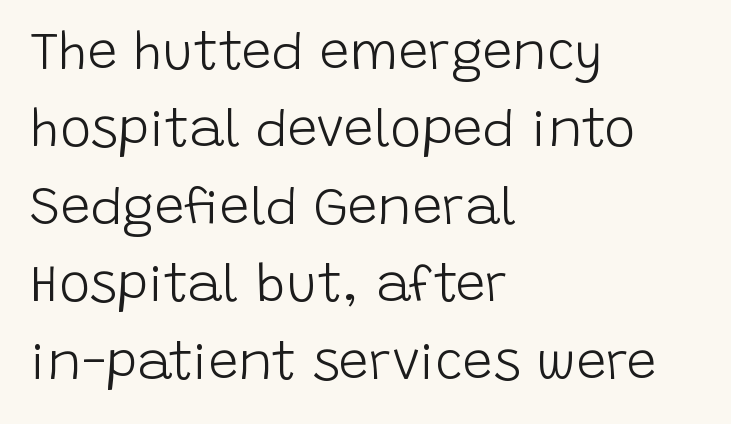
The image shows 53 px light sans-serif type, upright; set left-aligned, normal line spacing (1.46x), normal letter spacing, not underlined; low stroke contrast and a large x-height.
